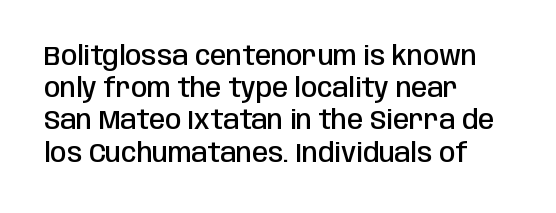
The image shows 26 px text type, upright; set left-aligned, line spacing 1.24x, normal letter spacing, not underlined.
